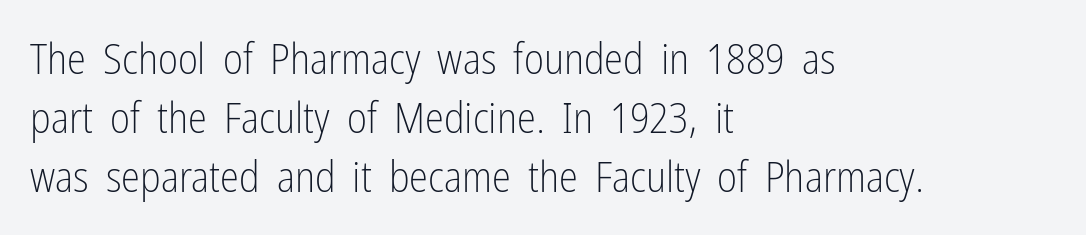
The zone under the glyphs is completely vacant. Character widths vary here, with narrow letters taking less room than wide ones. A student would call this left alignment; a typographer would say flush left, rag right. Posture: straight, roman, zero tilt. This block has exactly the height ordinary leading produces.
